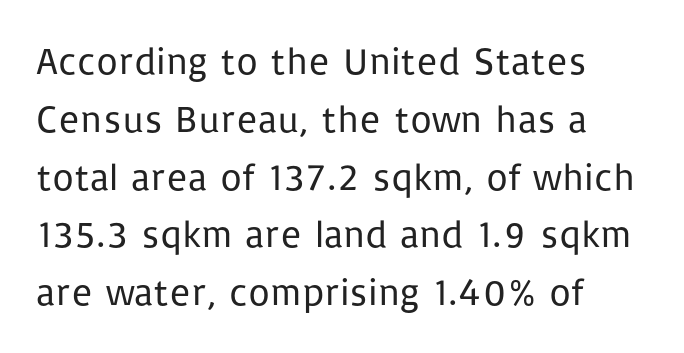
{"serif": "no", "italic": "no", "bold": "no", "weight": "regular", "width": "normal", "stroke_contrast": "low", "x_height": "medium", "monospaced": "no", "underline": "no", "align": "left", "line_spacing": "normal", "line_spacing_ratio": 1.52, "letter_spacing": "normal", "letter_spacing_em": 0.0, "glyph_px": 38}
